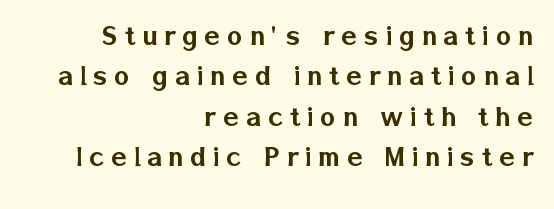
The compositor pushed each line to the right boundary. The letterforms stand isolated, each surrounded by extra space. Honestly, there is no underline to notice here at all. This block has exactly the height ordinary leading produces. The letters stand straight up with perfectly vertical stems.
